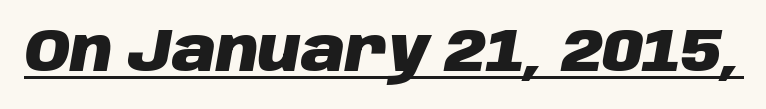
The image shows 60 px heavy type, italic (leaning right); set normal letter spacing, underlined; low stroke contrast and a large x-height.
